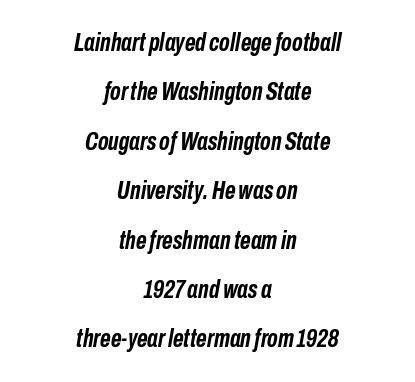
{"italic": "yes", "lean": "right", "slant_degrees": 10, "bold": "yes", "underline": "no", "align": "center", "line_spacing": "loose", "line_spacing_ratio": 1.9, "letter_spacing": "normal", "letter_spacing_em": 0.0, "glyph_px": 26}
